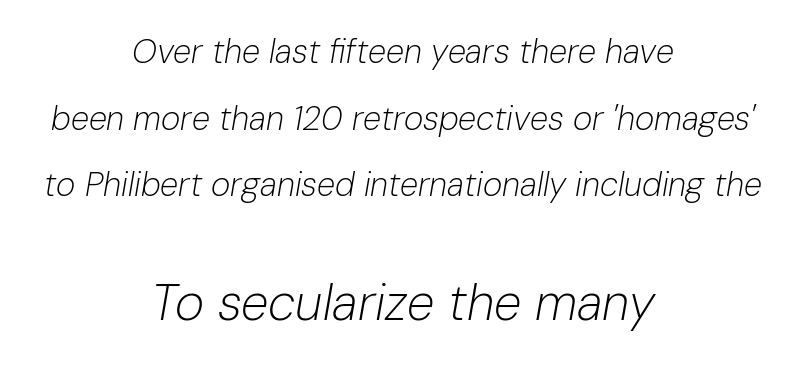
The image shows 50 px light type, italic (leaning right); set centered, loose line spacing (2.02x), normal letter spacing, not underlined; the second (bottom) block is 1.52x larger; low stroke contrast and a medium x-height.
